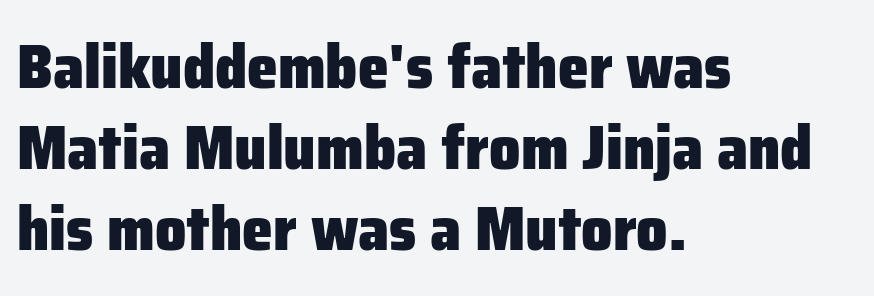
Leading matches the norm, producing a regular column. This rendering uses left alignment, leaving the right contour irregular. The rendering keeps characters at their native spacing. The typeface chosen for these lines omits serifs. Each letter keeps its own natural width here, so spacing adapts to shape.
